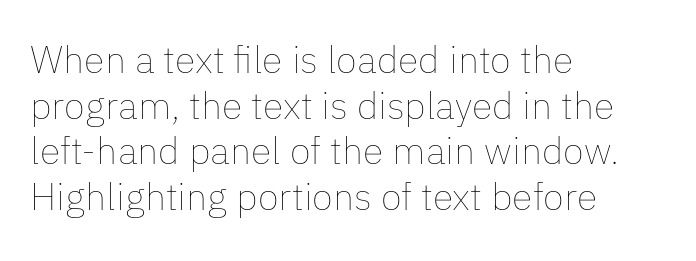
Q: Is the text bold? A: No.
Q: Is the text italic (slanted)? A: No, it is upright.
Q: Is the text underlined? A: No.
Q: How is the paragraph aligned? A: Left-aligned.
Q: Is the spacing between letters normal or unusually wide? A: Normal.
Q: Width (condensed, normal, or wide)? A: Normal.
Q: Stroke contrast? A: Low.
Q: x-height? A: Medium.
Q: Monospaced? A: No.
